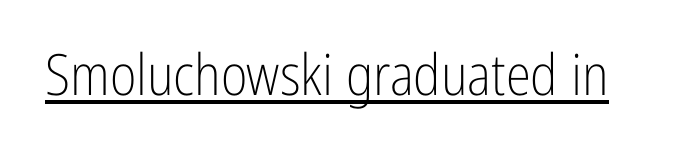
{"serif": "no", "italic": "no", "bold": "no", "weight": "light", "width": "condensed", "stroke_contrast": "low", "x_height": "medium", "monospaced": "no", "underline": "yes", "letter_spacing": "normal", "letter_spacing_em": 0.0, "glyph_px": 57}
